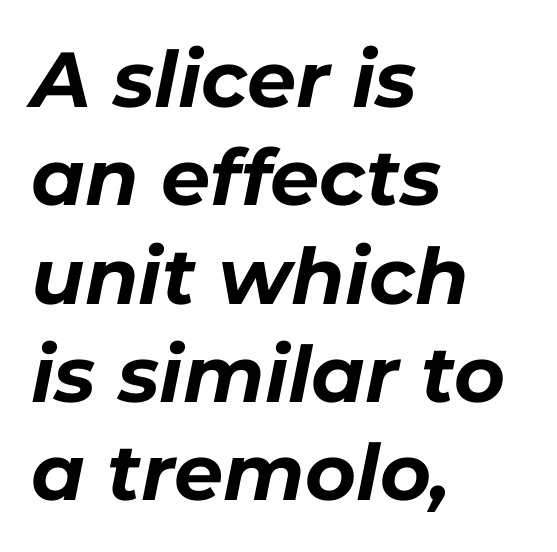
The axis of the letterforms is tilted away from vertical. Typesetter's note: full bold, strokes at maximum text heaviness. The passage shown stacks its lines at a standard gap. Casual observation: everything's shoved over to the left. A bare baseline throughout the passage. The rendering uses natural spacing where letterforms have individual widths.
